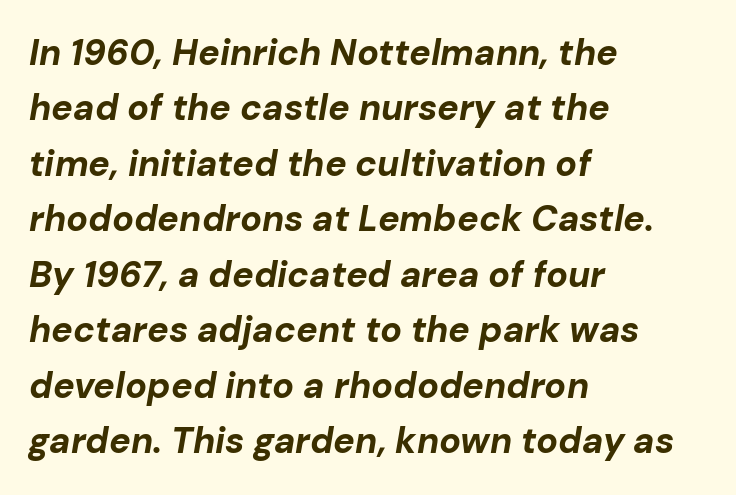
{"italic": "yes", "lean": "right", "slant_degrees": 10, "bold": "yes", "weight": "bold", "width": "normal", "stroke_contrast": "low", "x_height": "medium", "monospaced": "no", "underline": "no", "align": "left", "line_spacing": "normal", "line_spacing_ratio": 1.54, "letter_spacing": "normal", "letter_spacing_em": 0.0, "glyph_px": 36}
